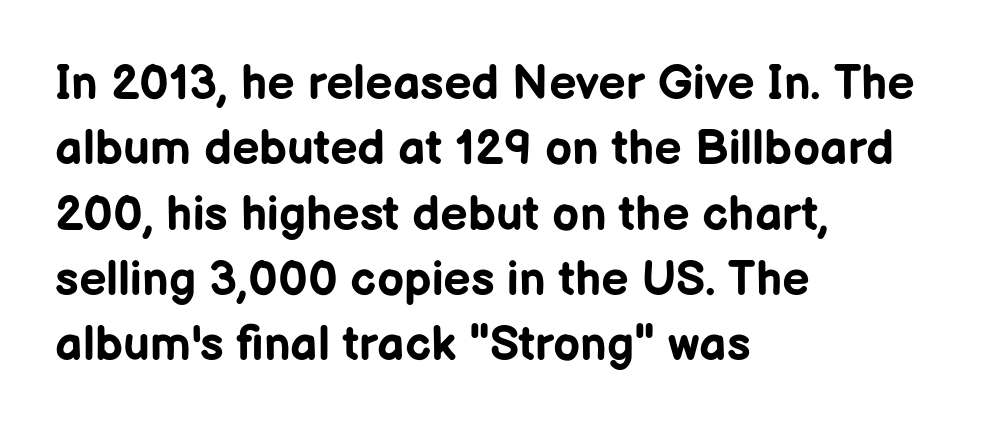
Q: Is the text bold? A: Yes.
Q: Is the text italic (slanted)? A: No, it is upright.
Q: Is the typeface a serif or a sans-serif typeface? A: Sans-serif.
Q: Is the text underlined? A: No.
Q: How is the paragraph aligned? A: Left-aligned.
Q: Is the spacing between letters normal or unusually wide? A: Normal.
Q: Is the spacing between lines tight, normal or loose? A: Normal.
Q: Width (condensed, normal, or wide)? A: Normal.
Q: Stroke contrast? A: Low.
Q: x-height? A: Medium.
Q: Monospaced? A: No.
